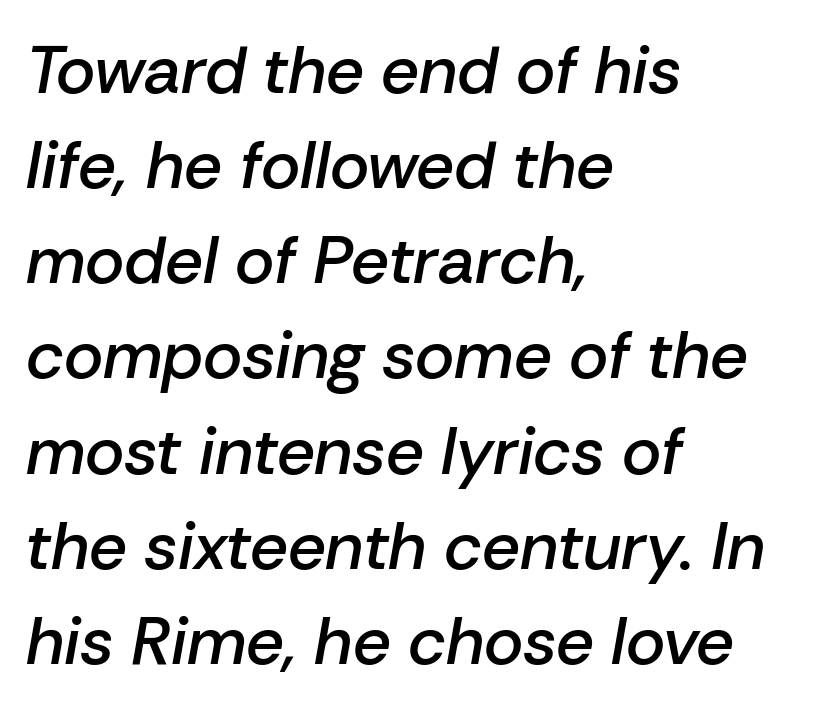
Q: Is the text bold? A: Semi-bold.
Q: Is the text italic (slanted)? A: Yes, it leans right by about 10 degrees.
Q: Is the text underlined? A: No.
Q: How is the paragraph aligned? A: Left-aligned.
Q: Is the spacing between letters normal or unusually wide? A: Normal.
Q: Is the spacing between lines tight, normal or loose? A: Normal.
Q: Width (condensed, normal, or wide)? A: Normal.
Q: Stroke contrast? A: Low.
Q: x-height? A: Medium.
Q: Monospaced? A: No.
